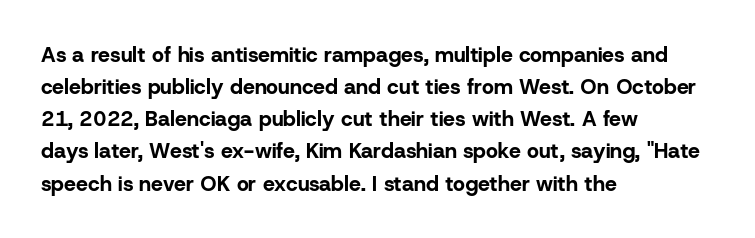
Q: Is the text bold? A: Yes.
Q: Is the text italic (slanted)? A: No, it is upright.
Q: Is the text underlined? A: No.
Q: How is the paragraph aligned? A: Left-aligned.
Q: Is the spacing between letters normal or unusually wide? A: Normal.
Q: Is the spacing between lines tight, normal or loose? A: Normal.
